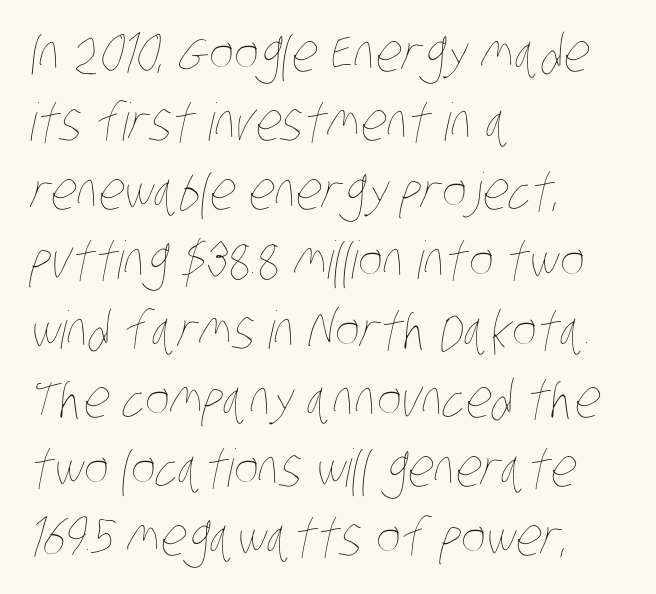
Q: Is the text bold? A: No.
Q: Is the text underlined? A: No.
Q: How is the paragraph aligned? A: Left-aligned.
Q: Is the spacing between letters normal or unusually wide? A: Normal.
Q: Is the spacing between lines tight, normal or loose? A: Normal.
Q: Width (condensed, normal, or wide)? A: Condensed.
Q: Stroke contrast? A: Low.
Q: x-height? A: Large.
Q: Monospaced? A: No.
